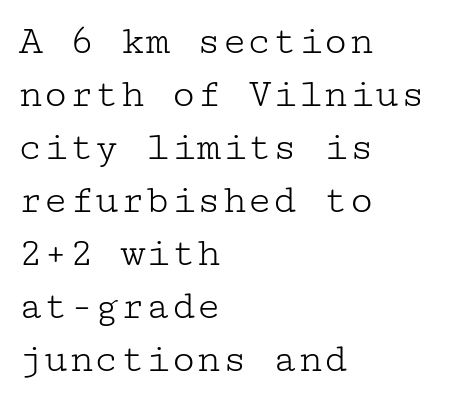
{"serif": "yes", "italic": "no", "bold": "no", "weight": "light", "width": "wide", "stroke_contrast": "low", "x_height": "medium", "underline": "no", "align": "left", "line_spacing": "normal", "line_spacing_ratio": 1.26, "letter_spacing": "normal", "letter_spacing_em": 0.0, "glyph_px": 42}
